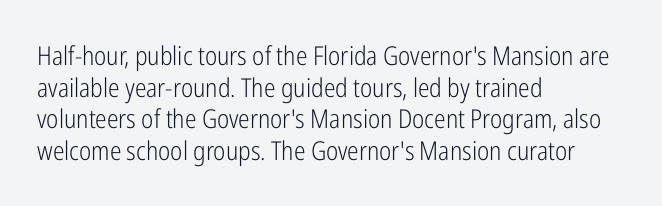
Q: Is the text bold? A: No.
Q: Is the text italic (slanted)? A: No, it is upright.
Q: Is the text underlined? A: No.
Q: How is the paragraph aligned? A: Left-aligned.
Q: Is the spacing between letters normal or unusually wide? A: Normal.
